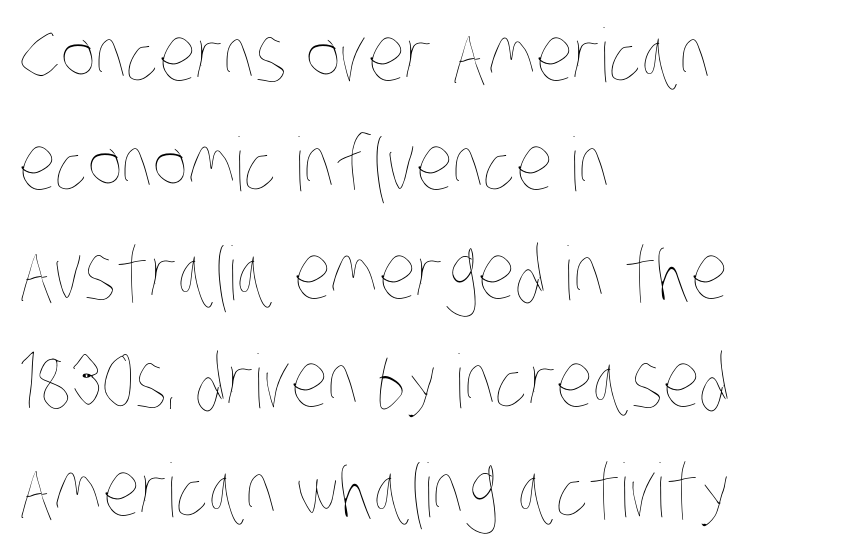
Q: Is the text bold? A: No.
Q: Is the text underlined? A: No.
Q: How is the paragraph aligned? A: Left-aligned.
Q: Is the spacing between letters normal or unusually wide? A: Normal.
Q: Is the spacing between lines tight, normal or loose? A: Normal.
Q: Width (condensed, normal, or wide)? A: Condensed.
Q: Stroke contrast? A: Low.
Q: x-height? A: Large.
Q: Monospaced? A: No.
